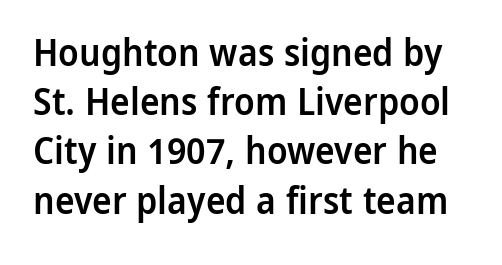
The image shows 37 px semibold sans-serif type, upright; set normal line spacing (1.33x), normal letter spacing, not underlined; low stroke contrast and a medium x-height.
